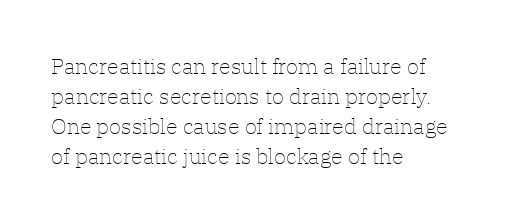
{"italic": "no", "bold": "no", "underline": "no", "align": "left", "line_spacing": "normal", "line_spacing_ratio": 1.37, "letter_spacing": "normal", "letter_spacing_em": 0.0, "glyph_px": 22}
